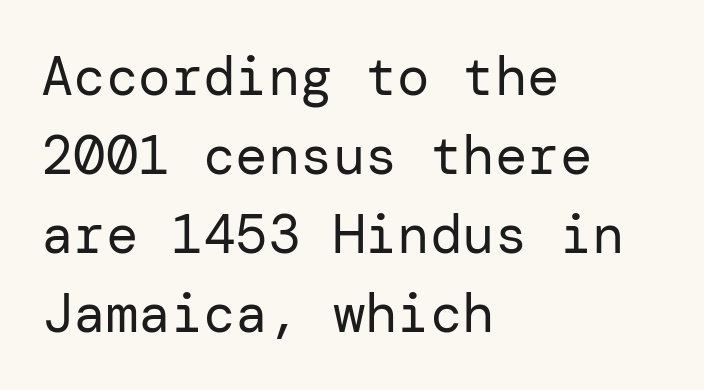
Q: Is the text bold? A: No.
Q: Is the text italic (slanted)? A: No, it is upright.
Q: Is the typeface a serif or a sans-serif typeface? A: Sans-serif.
Q: Is the text underlined? A: No.
Q: How is the paragraph aligned? A: Left-aligned.
Q: Is the spacing between letters normal or unusually wide? A: Normal.
Q: Is the spacing between lines tight, normal or loose? A: Normal.
Q: Width (condensed, normal, or wide)? A: Normal.
Q: Stroke contrast? A: Low.
Q: x-height? A: Medium.
